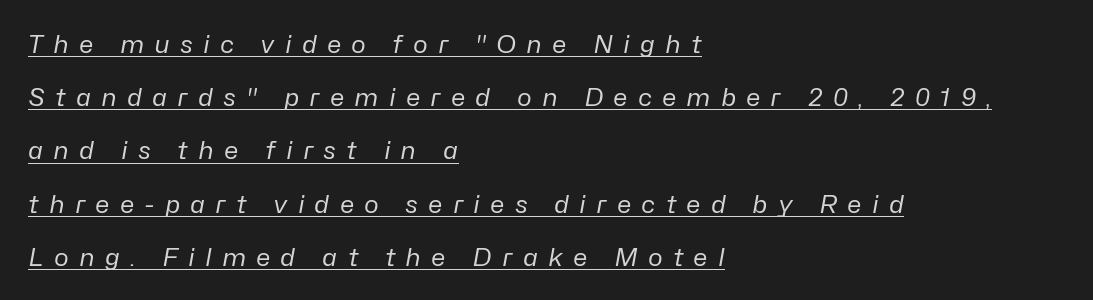
Q: Is the text bold? A: No.
Q: Is the text italic (slanted)? A: Yes, it leans right by about 10 degrees.
Q: Is the text underlined? A: Yes.
Q: How is the paragraph aligned? A: Left-aligned.
Q: Is the spacing between letters normal or unusually wide? A: Unusually wide.
Q: Is the spacing between lines tight, normal or loose? A: Loose.
